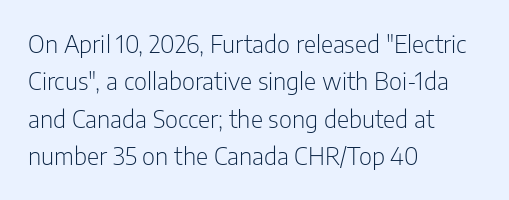
Q: Is the text bold? A: No.
Q: Is the text italic (slanted)? A: No, it is upright.
Q: Is the text underlined? A: No.
Q: How is the paragraph aligned? A: Left-aligned.
Q: Is the spacing between letters normal or unusually wide? A: Normal.
Q: Is the spacing between lines tight, normal or loose? A: Normal.
